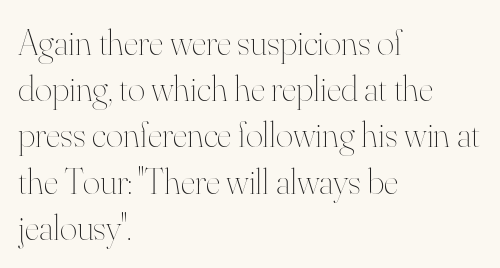
The image shows 37 px thin type, upright; set left-aligned, normal line spacing (1.25x), normal letter spacing, not underlined; high stroke contrast and a small x-height.
